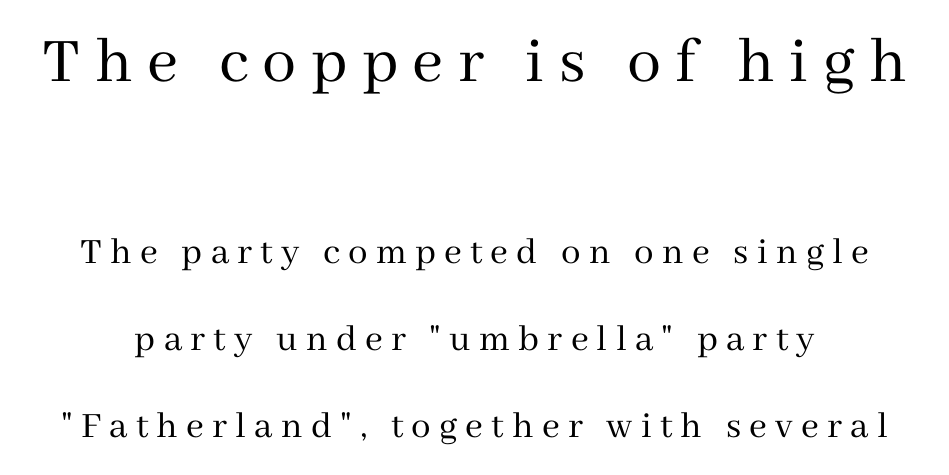
{"serif": "yes", "italic": "no", "bold": "no", "weight": "regular", "width": "normal", "stroke_contrast": "medium", "x_height": "medium", "monospaced": "no", "underline": "no", "line_spacing": "loose", "line_spacing_ratio": 2.24, "letter_spacing": "wide", "letter_spacing_em": 0.21, "larger_block": "first", "size_ratio": 1.74, "glyph_px": 68}
